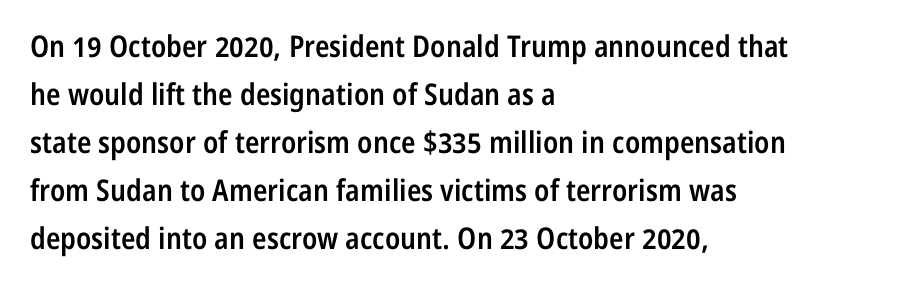
The image shows 30 px semibold, condensed sans-serif type, upright; set left-aligned, normal line spacing (1.6x), normal letter spacing, not underlined; low stroke contrast and a medium x-height.
